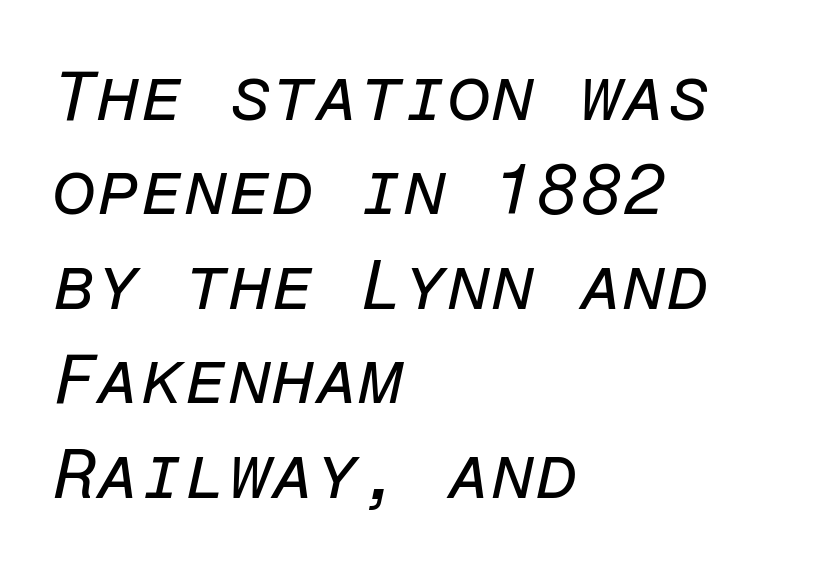
The strokes are not fattened; the text isn't bold. Every character here occupies the same horizontal width, giving the sample a typewriter-like rhythm. Line starts are locked; line ends wander. The axis of the letterforms is tilted away from vertical. Descenders are the only things crossing below the line.
